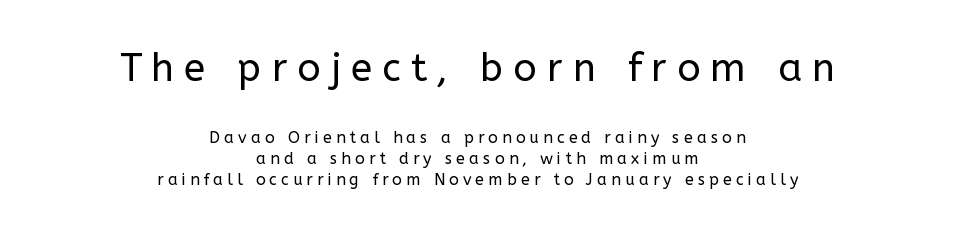
Q: Is the text bold? A: No.
Q: Is the text italic (slanted)? A: No, it is upright.
Q: Is the typeface a serif or a sans-serif typeface? A: Sans-serif.
Q: Is the text underlined? A: No.
Q: How is the paragraph aligned? A: Centered.
Q: Is the spacing between letters normal or unusually wide? A: Unusually wide.
Q: Is the spacing between lines tight, normal or loose? A: Normal.
Q: Which block of text is set in a larger size, the first (top) or the second (bottom)? A: The first (top) one.
Q: Width (condensed, normal, or wide)? A: Normal.
Q: Stroke contrast? A: Low.
Q: x-height? A: Medium.
Q: Monospaced? A: No.
